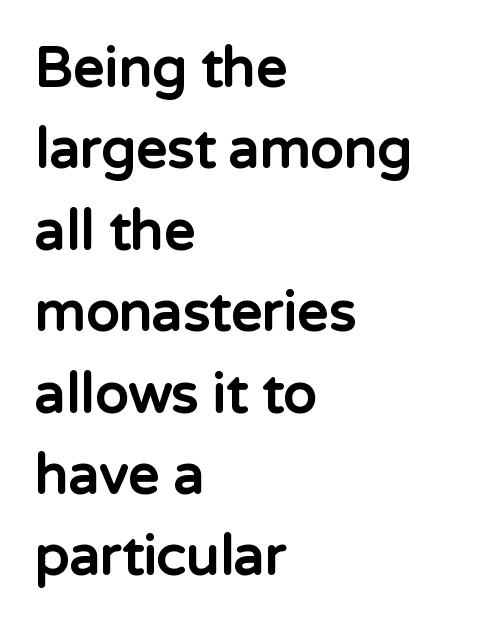
The image shows 55 px bold sans-serif type, upright; set left-aligned, normal line spacing (1.48x), normal letter spacing, not underlined; low stroke contrast and a medium x-height.
